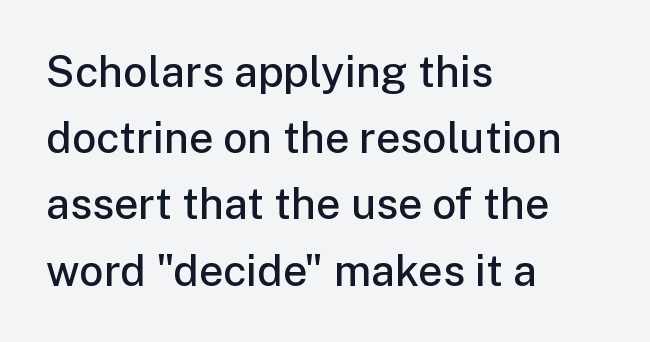
Q: Is the text bold? A: Semi-bold.
Q: Is the text italic (slanted)? A: No, it is upright.
Q: Is the typeface a serif or a sans-serif typeface? A: Sans-serif.
Q: Is the text underlined? A: No.
Q: How is the paragraph aligned? A: Left-aligned.
Q: Is the spacing between letters normal or unusually wide? A: Normal.
Q: Is the spacing between lines tight, normal or loose? A: Normal.
Q: Width (condensed, normal, or wide)? A: Normal.
Q: Stroke contrast? A: Low.
Q: x-height? A: Medium.
Q: Monospaced? A: No.
